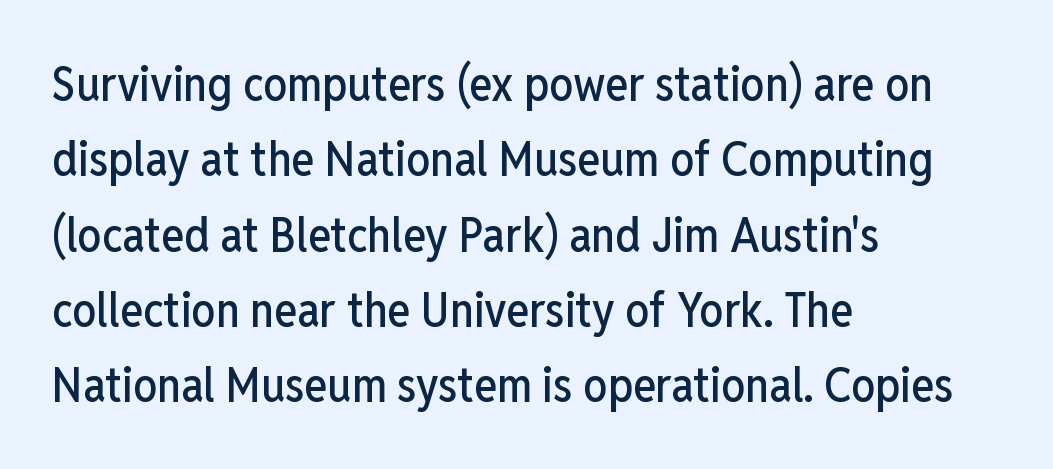
Q: Is the text italic (slanted)? A: No, it is upright.
Q: Is the typeface a serif or a sans-serif typeface? A: Sans-serif.
Q: Is the text underlined? A: No.
Q: How is the paragraph aligned? A: Left-aligned.
Q: Is the spacing between letters normal or unusually wide? A: Normal.
Q: Is the spacing between lines tight, normal or loose? A: Normal.
Q: Width (condensed, normal, or wide)? A: Condensed.
Q: Stroke contrast? A: Low.
Q: x-height? A: Medium.
Q: Monospaced? A: No.
